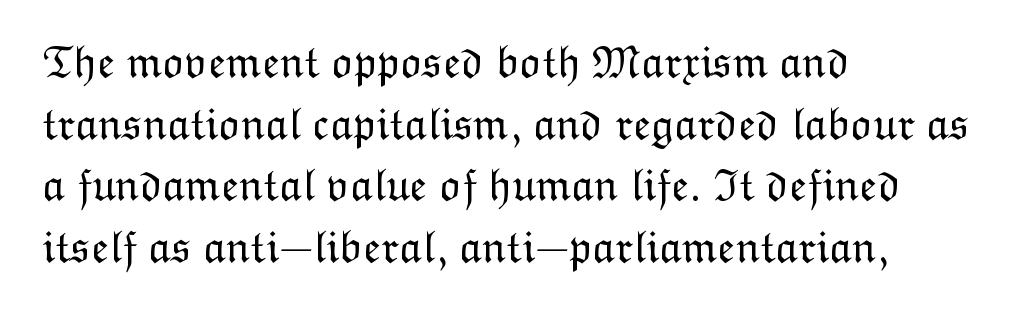
{"italic": "no", "bold": "no", "weight": "light", "width": "normal", "stroke_contrast": "low", "x_height": "medium", "monospaced": "no", "underline": "no", "align": "left", "line_spacing": "normal", "line_spacing_ratio": 1.34, "letter_spacing": "normal", "letter_spacing_em": 0.0, "glyph_px": 46}
